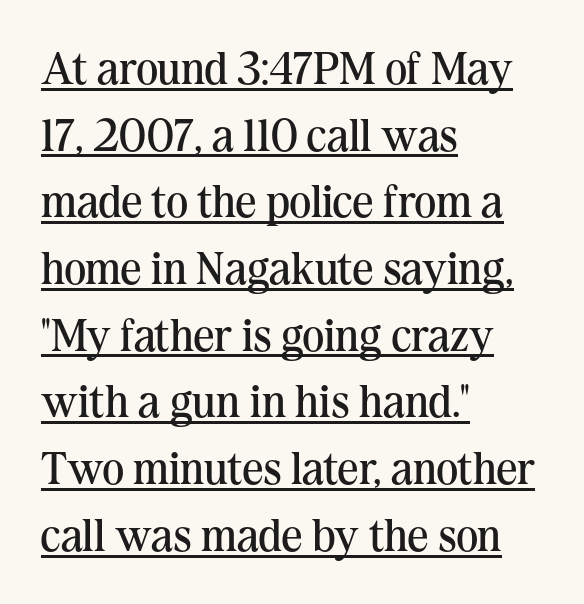
{"serif": "yes", "italic": "no", "bold": "no", "weight": "regular", "width": "normal", "stroke_contrast": "medium", "x_height": "medium", "monospaced": "no", "underline": "yes", "align": "left", "line_spacing": "normal", "line_spacing_ratio": 1.45, "letter_spacing": "normal", "letter_spacing_em": 0.0, "glyph_px": 46}
